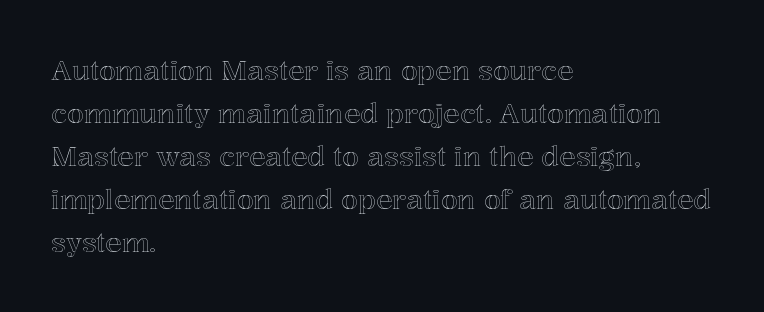
{"italic": "no", "underline": "no", "align": "left", "line_spacing": "normal", "line_spacing_ratio": 1.59, "letter_spacing": "normal", "letter_spacing_em": 0.0, "glyph_px": 27}
